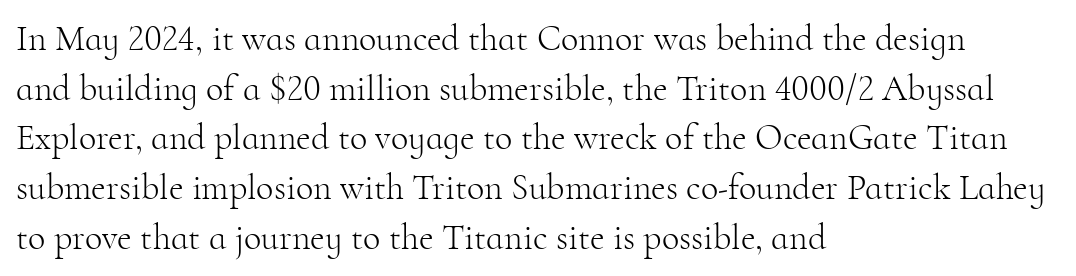
Q: Is the text bold? A: No.
Q: Is the text italic (slanted)? A: No, it is upright.
Q: Is the typeface a serif or a sans-serif typeface? A: Serif.
Q: Is the text underlined? A: No.
Q: How is the paragraph aligned? A: Left-aligned.
Q: Is the spacing between letters normal or unusually wide? A: Normal.
Q: Is the spacing between lines tight, normal or loose? A: Normal.
Q: Width (condensed, normal, or wide)? A: Normal.
Q: Stroke contrast? A: High.
Q: x-height? A: Small.
Q: Monospaced? A: No.
